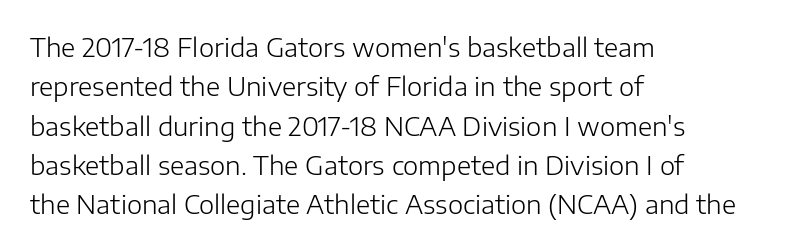
{"italic": "no", "bold": "no", "underline": "no", "align": "left", "line_spacing": "normal", "line_spacing_ratio": 1.51, "letter_spacing": "normal", "letter_spacing_em": 0.0, "glyph_px": 26}
